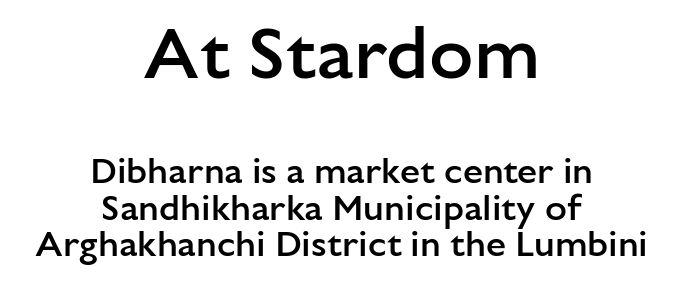
Looks like regular typesetting: each glyph gets only the width it needs. Each letter's strokes conclude bluntly, with no projecting serifs. How would I describe the line gaps? Narrow and economical. This rendering leaves character spacing at its baseline value. Where is the straight margin? There isn't one; the lines are centered. Notice the strokes are somewhat thickened but not fully heavy: this is a semibold.
